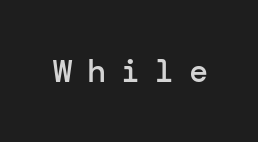
Q: Is the text bold? A: Semi-bold.
Q: Is the text italic (slanted)? A: No, it is upright.
Q: Is the typeface a serif or a sans-serif typeface? A: Sans-serif.
Q: Is the text underlined? A: No.
Q: Is the spacing between letters normal or unusually wide? A: Unusually wide.
Q: Width (condensed, normal, or wide)? A: Normal.
Q: Stroke contrast? A: Low.
Q: x-height? A: Medium.
